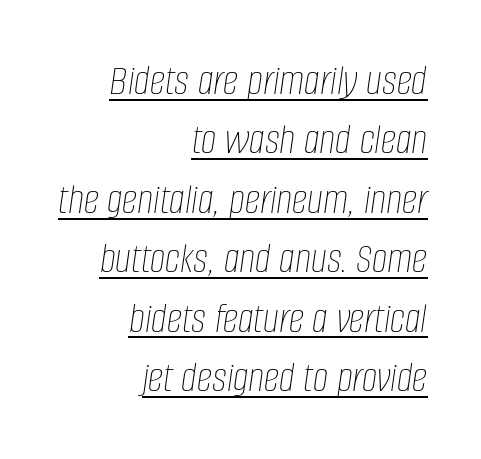
Q: Is the text bold? A: No.
Q: Is the text italic (slanted)? A: Yes, it leans right by about 8 degrees.
Q: Is the text underlined? A: Yes.
Q: How is the paragraph aligned? A: Right-aligned.
Q: Is the spacing between letters normal or unusually wide? A: Normal.
Q: Is the spacing between lines tight, normal or loose? A: Normal.
Q: Width (condensed, normal, or wide)? A: Condensed.
Q: Stroke contrast? A: Low.
Q: x-height? A: Large.
Q: Monospaced? A: No.
